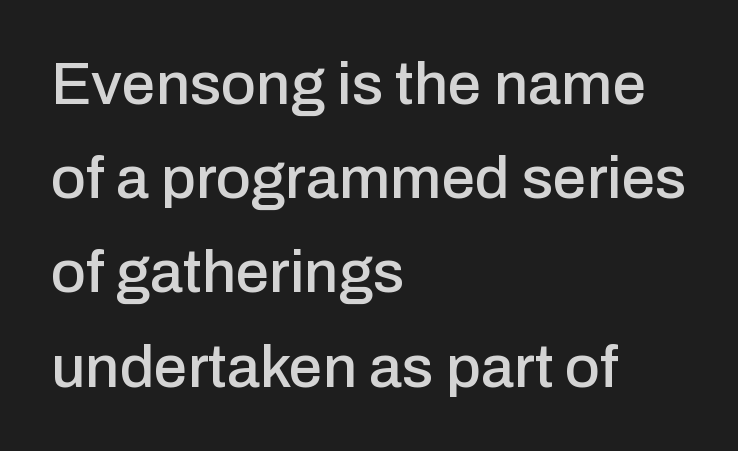
{"serif": "no", "italic": "no", "width": "normal", "stroke_contrast": "low", "x_height": "medium", "monospaced": "no", "underline": "no", "align": "left", "line_spacing": "normal", "line_spacing_ratio": 1.57, "letter_spacing": "normal", "letter_spacing_em": 0.0, "glyph_px": 60}
